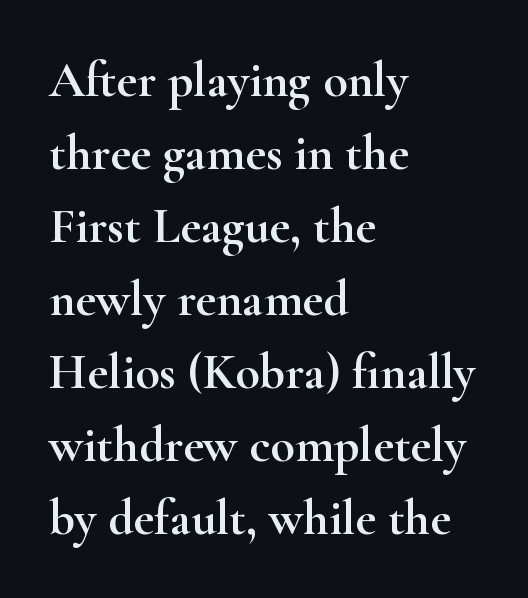
How are the letters spaced? Ordinarily, with no added tracking. The letters stand straight up with perfectly vertical stems. Does the copy run flush right? No — it runs flush left. Spacing verdict: proportional, widths tailored to each character. Notice how descenders clear the ascenders below comfortably — that's standard leading. Beneath every word, the page is bare.
